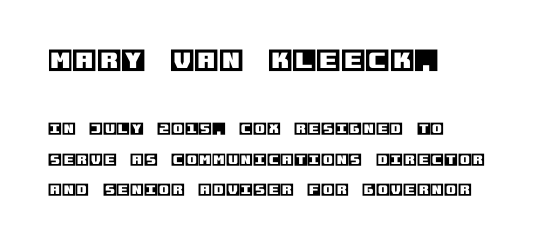
The type is set solid horizontally, with unmodified tracking. Letters rest on an invisible, unmarked baseline. The initial chunk of copy outweighs the following chunk in type size. Do the letters lean? They stand straight. Compared with typical paragraphs, the rows here are farther apart.
